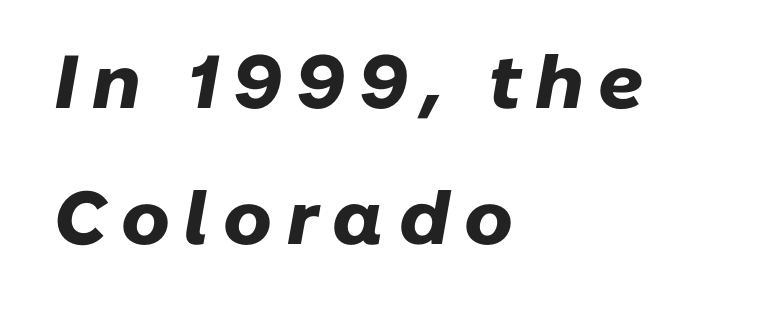
The image shows 75 px heavy type, italic (leaning right); set left-aligned, line spacing 1.81x, not underlined; low stroke contrast and a medium x-height.
